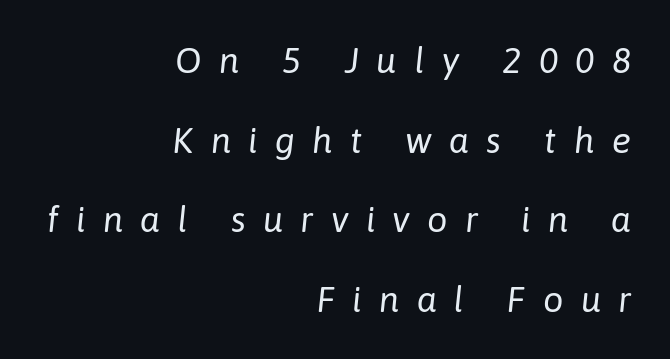
{"italic": "yes", "lean": "right", "slant_degrees": 6, "bold": "no", "weight": "regular", "width": "normal", "stroke_contrast": "low", "x_height": "medium", "monospaced": "no", "underline": "no", "align": "right", "line_spacing": "loose", "line_spacing_ratio": 2.21, "letter_spacing": "wide", "letter_spacing_em": 0.48, "glyph_px": 36}
